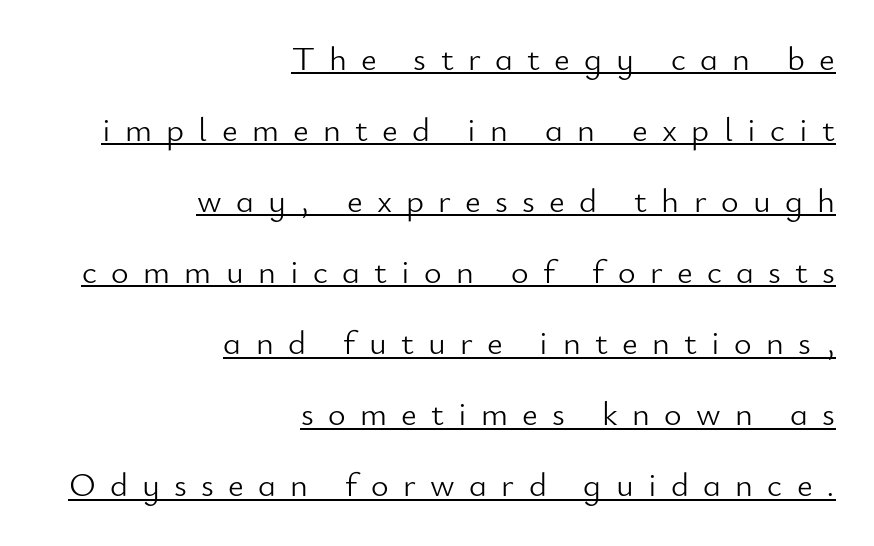
The image shows 34 px light sans-serif type, upright; set right-aligned, loose line spacing (2.09x), unusually wide letter spacing (+0.42 em), underlined; low stroke contrast and a small x-height.
